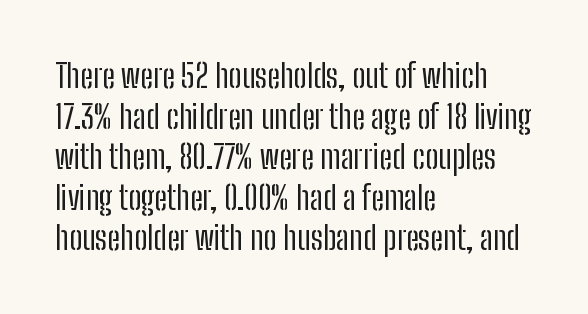
The words here are not underlined. Are there feet on the stems? There aren't — it's a sans. Does the lettering tilt? It doesn't — this is upright. Varying glyph widths throughout — classic text-font behaviour. The strokes are not fattened; the text isn't bold.
